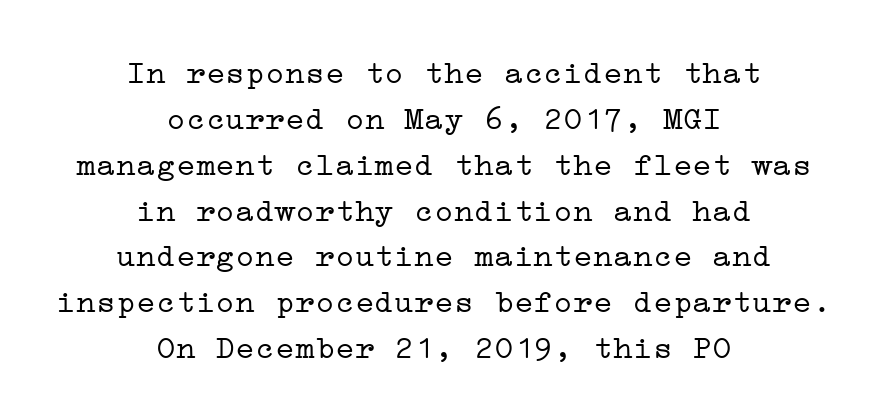
{"serif": "yes", "italic": "no", "bold": "no", "weight": "light", "width": "wide", "stroke_contrast": "low", "x_height": "medium", "underline": "no", "align": "center", "line_spacing": "normal", "line_spacing_ratio": 1.39, "letter_spacing": "normal", "letter_spacing_em": 0.0, "glyph_px": 33}
